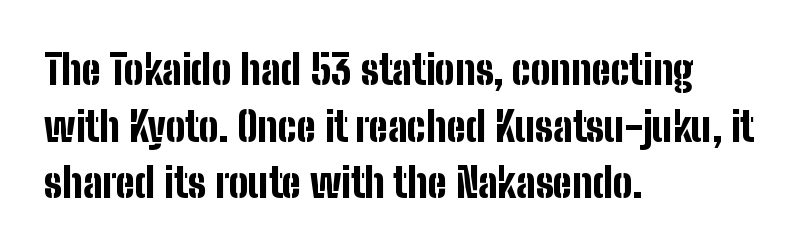
The image shows 41 px bold, condensed sans-serif type, upright; set left-aligned, normal line spacing (1.38x), normal letter spacing, not underlined; low stroke contrast and a medium x-height.
